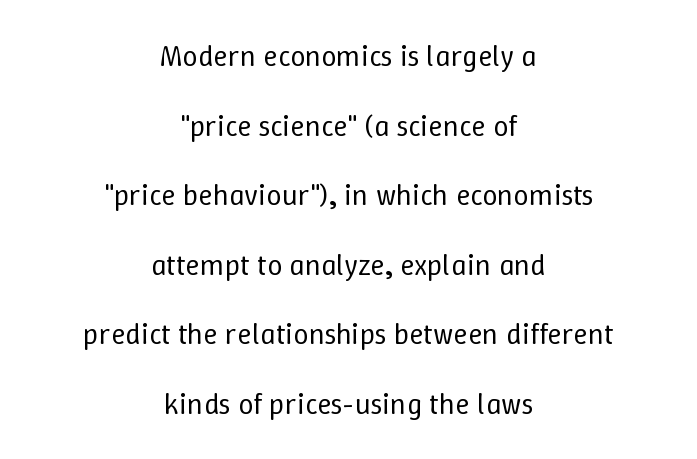
Q: Is the text bold? A: No.
Q: Is the text italic (slanted)? A: No, it is upright.
Q: Is the text underlined? A: No.
Q: How is the paragraph aligned? A: Centered.
Q: Is the spacing between letters normal or unusually wide? A: Normal.
Q: Is the spacing between lines tight, normal or loose? A: Loose.
Q: Width (condensed, normal, or wide)? A: Normal.
Q: Stroke contrast? A: Low.
Q: x-height? A: Medium.
Q: Monospaced? A: No.
